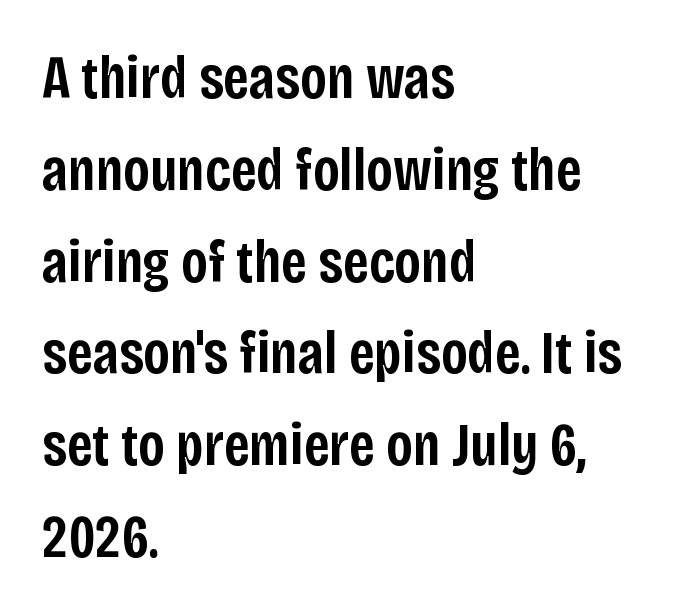
{"serif": "no", "italic": "no", "bold": "semi", "weight": "semibold", "width": "condensed", "stroke_contrast": "low", "x_height": "large", "monospaced": "no", "underline": "no", "align": "left", "line_spacing": "normal", "line_spacing_ratio": 1.53, "letter_spacing": "normal", "letter_spacing_em": 0.0, "glyph_px": 60}
